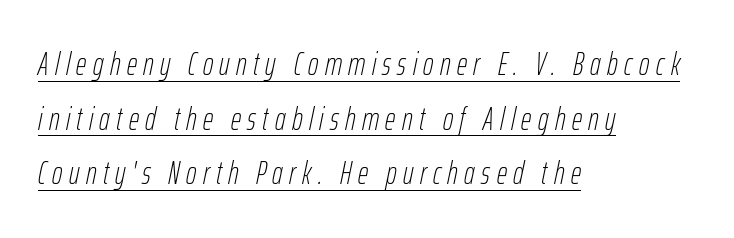
Q: Is the text bold? A: No.
Q: Is the text italic (slanted)? A: Yes, it leans right by about 12 degrees.
Q: Is the text underlined? A: Yes.
Q: How is the paragraph aligned? A: Left-aligned.
Q: Is the spacing between letters normal or unusually wide? A: Unusually wide.
Q: Width (condensed, normal, or wide)? A: Condensed.
Q: Stroke contrast? A: Low.
Q: x-height? A: Medium.
Q: Monospaced? A: No.
